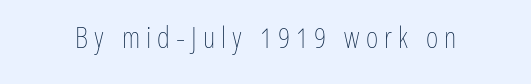
Q: Is the text bold? A: No.
Q: Is the text italic (slanted)? A: No, it is upright.
Q: Is the text underlined? A: No.
Q: Is the spacing between letters normal or unusually wide? A: Unusually wide.
Q: Width (condensed, normal, or wide)? A: Condensed.
Q: Stroke contrast? A: Low.
Q: x-height? A: Medium.
Q: Monospaced? A: No.
